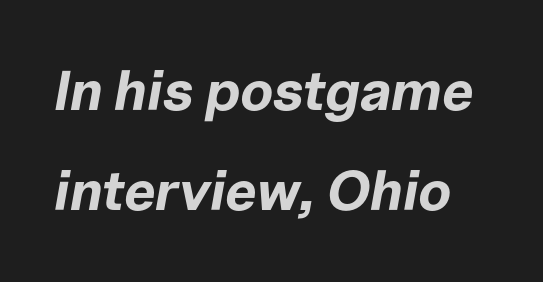
{"italic": "yes", "lean": "right", "slant_degrees": 10, "bold": "yes", "weight": "bold", "width": "normal", "stroke_contrast": "low", "x_height": "medium", "monospaced": "no", "underline": "no", "line_spacing_ratio": 1.79, "letter_spacing": "normal", "letter_spacing_em": 0.0, "glyph_px": 56}
